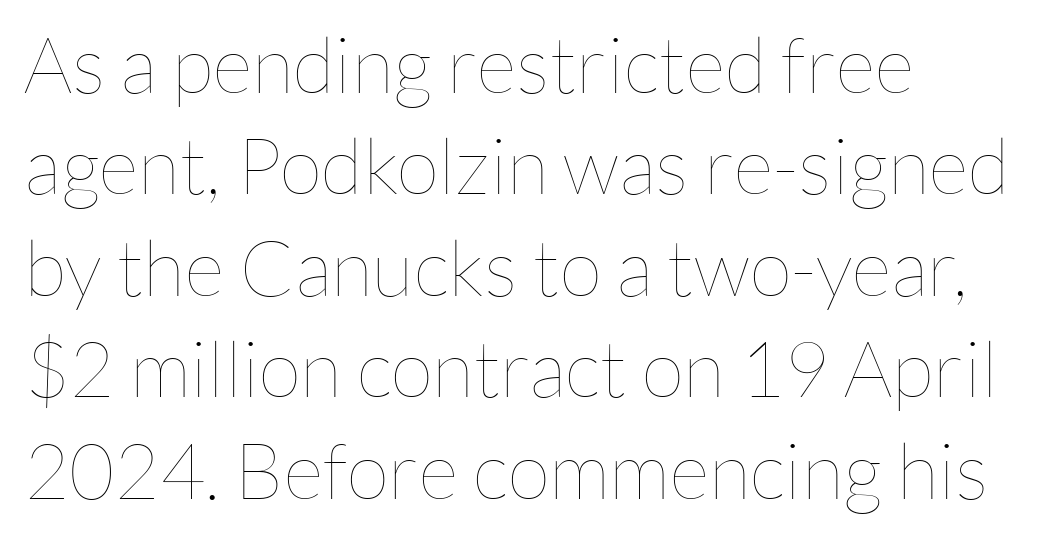
All the whitespace from short lines collects on the right. A typesetter would mark this as roman, not italic. Caption: standard tracking, unaltered. Words float on clear page, feet unadorned. The strokes are not fattened; the text isn't bold.
